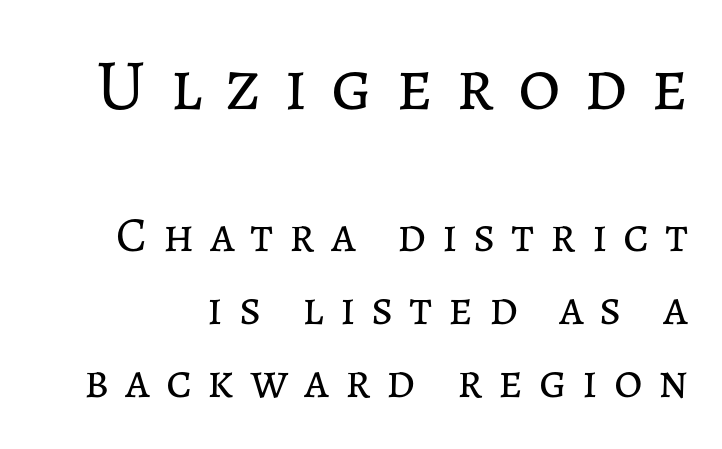
Note the varied advance widths — an 'i' is clearly narrower than an 'm'. Reading top to bottom, the characters get smaller at the block break. The font sits on the lighter half of the weight spectrum, regular included. This rendering widens character spacing well past its baseline value. Successive baselines arrive at the customary interval.
